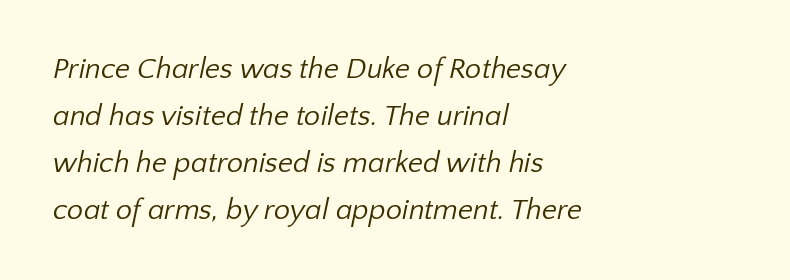
{"serif": "no", "bold": "no", "weight": "regular", "width": "normal", "stroke_contrast": "low", "x_height": "medium", "monospaced": "no", "underline": "no", "align": "left", "line_spacing": "normal", "line_spacing_ratio": 1.62, "letter_spacing": "normal", "letter_spacing_em": 0.0, "glyph_px": 29}
